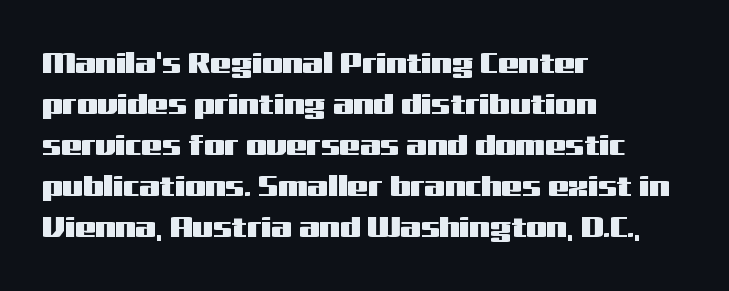
Q: Is the text italic (slanted)? A: No, it is upright.
Q: Is the typeface a serif or a sans-serif typeface? A: Sans-serif.
Q: Is the text underlined? A: No.
Q: How is the paragraph aligned? A: Left-aligned.
Q: Is the spacing between letters normal or unusually wide? A: Normal.
Q: Is the spacing between lines tight, normal or loose? A: Normal.
Q: Width (condensed, normal, or wide)? A: Wide.
Q: Stroke contrast? A: Medium.
Q: x-height? A: Medium.
Q: Monospaced? A: No.
